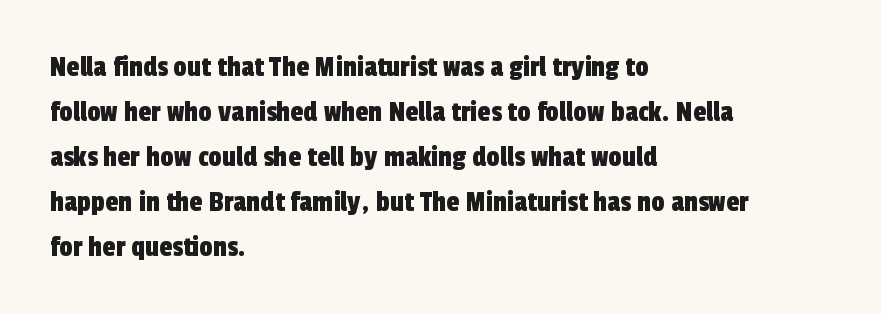
{"serif": "no", "width": "condensed", "x_height": "medium", "monospaced": "no", "underline": "no", "align": "left", "line_spacing": "normal", "line_spacing_ratio": 1.5, "letter_spacing": "normal", "letter_spacing_em": 0.0, "glyph_px": 30}
